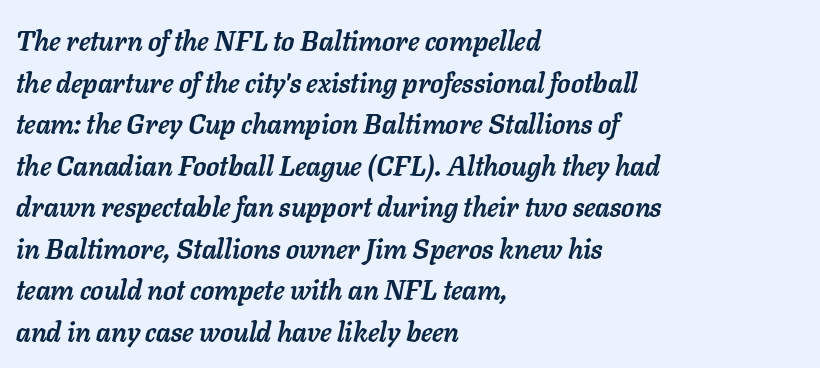
Q: Is the text bold? A: Yes.
Q: Is the text italic (slanted)? A: Yes, it leans right by about 11 degrees.
Q: Is the text underlined? A: No.
Q: How is the paragraph aligned? A: Left-aligned.
Q: Is the spacing between letters normal or unusually wide? A: Normal.
Q: Is the spacing between lines tight, normal or loose? A: Normal.
